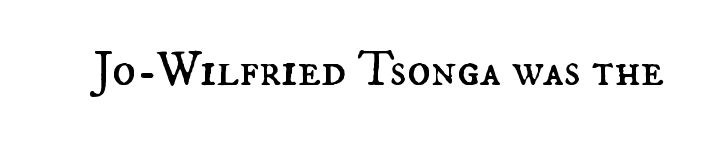
The image shows 49 px regular-weight type, upright; set normal letter spacing, not underlined; medium stroke contrast and a small x-height.
